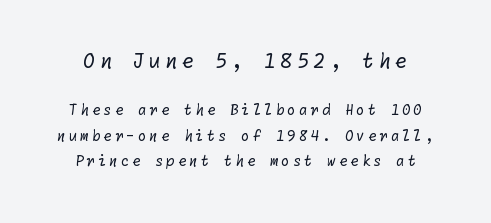
The strokes carry an ordinary text weight at most. Honestly, the letter spacing is so wide it's the main thing you notice. Character size in the leading block exceeds that of the trailing block. No word sits above an underline.
